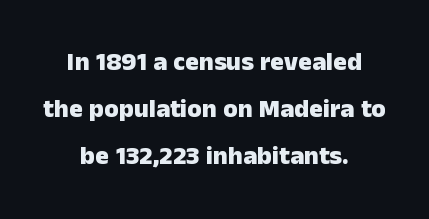
There is no visible air inserted between adjacent glyphs. A clean baseline with only descenders dipping below it. A roman cut, with each character standing at attention. Typeset on center — no edge is straight.
